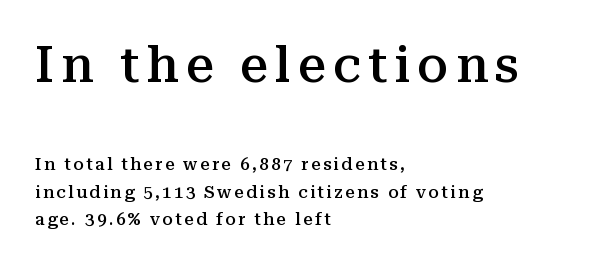
Q: Is the text bold? A: Semi-bold.
Q: Is the text italic (slanted)? A: No, it is upright.
Q: Is the typeface a serif or a sans-serif typeface? A: Serif.
Q: Is the text underlined? A: No.
Q: How is the paragraph aligned? A: Left-aligned.
Q: Is the spacing between lines tight, normal or loose? A: Normal.
Q: Which block of text is set in a larger size, the first (top) or the second (bottom)? A: The first (top) one.
Q: Width (condensed, normal, or wide)? A: Normal.
Q: Stroke contrast? A: Medium.
Q: x-height? A: Medium.
Q: Monospaced? A: No.
